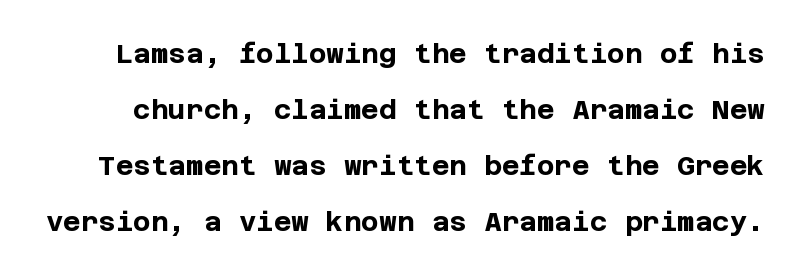
The image shows 27 px bold type, upright; set loose line spacing (2.07x), normal letter spacing, not underlined.
